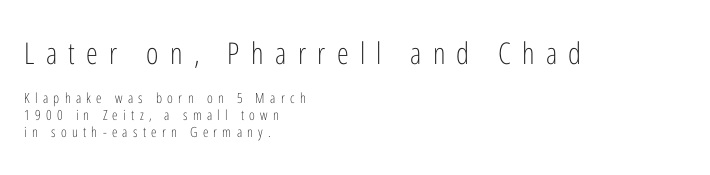
Every character sits straight up, as roman type does. A typesetter would label this face a sans. Each letter keeps its own natural width here, so spacing adapts to shape. The passage shown is not bold in any degree. What stands out about the letter spacing? Its width — letters are far apart. The string is rendered with underlining switched off.
